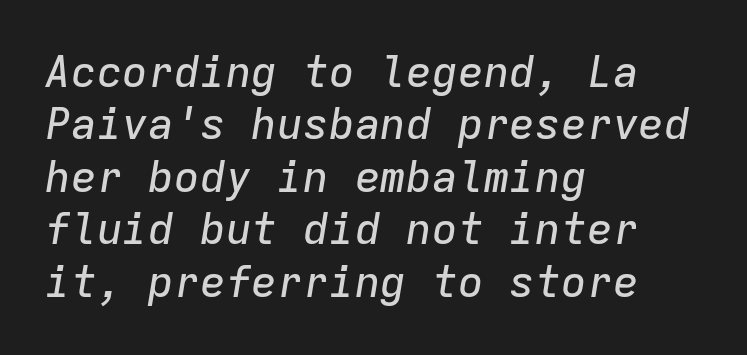
{"italic": "yes", "lean": "right", "slant_degrees": 9, "width": "normal", "stroke_contrast": "low", "x_height": "medium", "monospaced": "yes", "underline": "no", "align": "left", "line_spacing_ratio": 1.22, "letter_spacing": "normal", "letter_spacing_em": 0.0, "glyph_px": 43}
